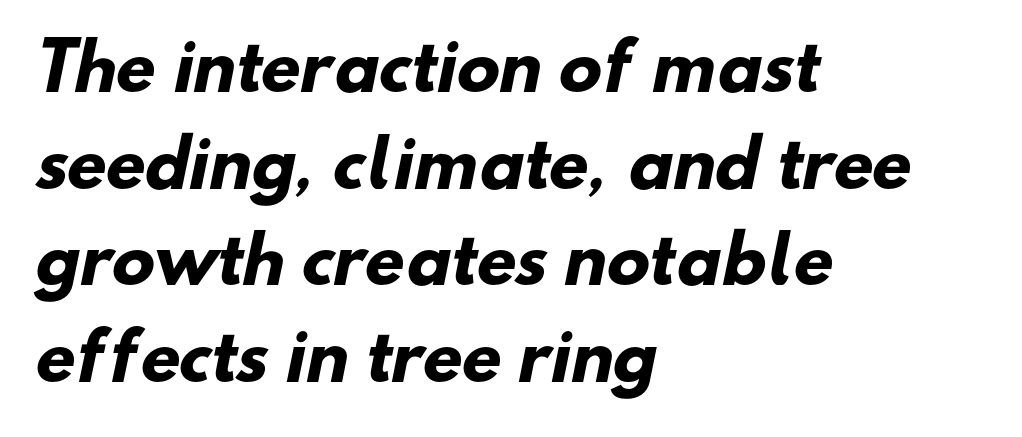
Q: Is the text bold? A: Yes.
Q: Is the typeface a serif or a sans-serif typeface? A: Sans-serif.
Q: Is the text underlined? A: No.
Q: How is the paragraph aligned? A: Left-aligned.
Q: Is the spacing between letters normal or unusually wide? A: Normal.
Q: Is the spacing between lines tight, normal or loose? A: Normal.
Q: Width (condensed, normal, or wide)? A: Normal.
Q: Stroke contrast? A: Low.
Q: x-height? A: Small.
Q: Monospaced? A: No.
